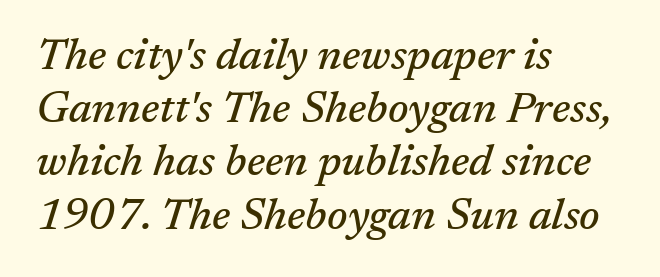
This is oblique type, the kind used for emphasis or titles. Varying glyph widths throughout — classic text-font behaviour. Default kerning and tracking; the words read as compact shapes. Each row of text sits above clean, open space.
